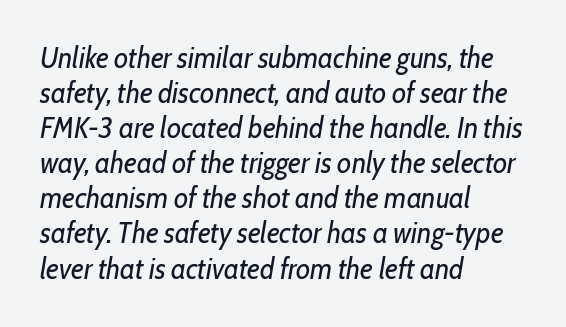
The image shows 29 px regular-weight, condensed type, italic (leaning right); set left-aligned, line spacing 1.21x, normal letter spacing, not underlined; low stroke contrast and a medium x-height.
